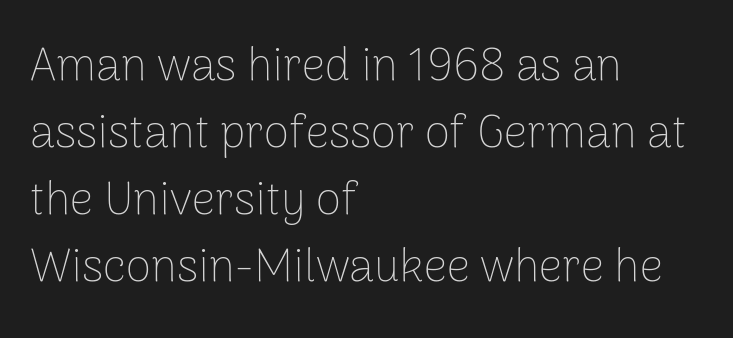
Check where the strokes stop: nothing finishes them off — pure sans. This sample uses plain, unmodified letter spacing. This sample keeps an unexceptional amount of space between lines. Vertical stems look standard width or narrower in stroke. This rendering features lettering with no underline.
